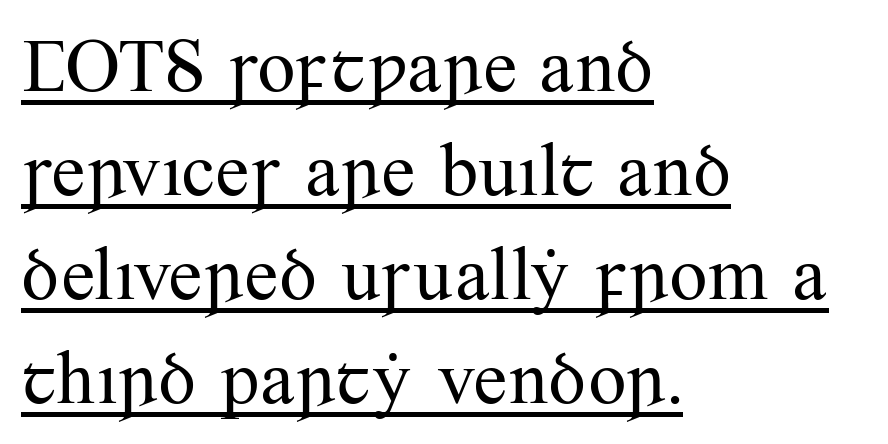
{"serif": "yes", "italic": "no", "bold": "no", "weight": "regular", "width": "normal", "stroke_contrast": "medium", "x_height": "small", "monospaced": "no", "underline": "yes", "align": "left", "line_spacing": "normal", "line_spacing_ratio": 1.37, "letter_spacing": "normal", "letter_spacing_em": 0.0, "glyph_px": 76}
